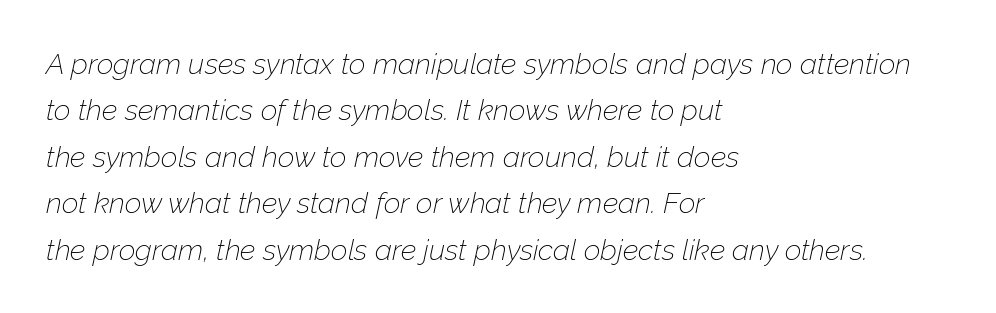
{"italic": "yes", "lean": "right", "slant_degrees": 12, "bold": "no", "weight": "thin", "width": "normal", "stroke_contrast": "low", "x_height": "medium", "monospaced": "no", "underline": "no", "align": "left", "line_spacing": "normal", "line_spacing_ratio": 1.6, "letter_spacing": "normal", "letter_spacing_em": 0.0, "glyph_px": 29}
